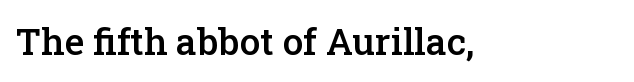
The image shows 37 px semibold serif type, upright; set normal letter spacing, not underlined; low stroke contrast and a medium x-height.
